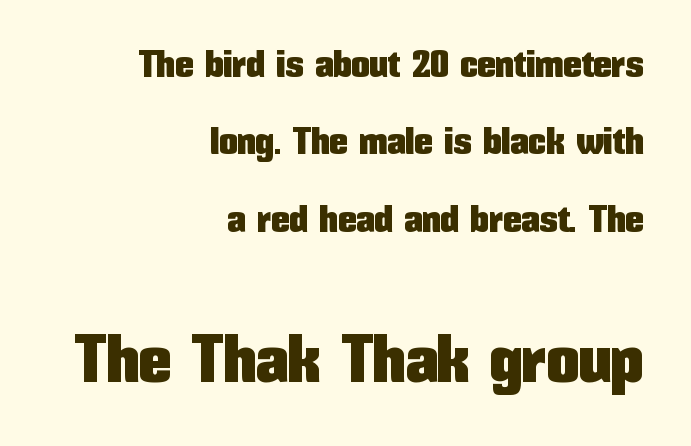
The image shows 65 px condensed sans-serif type, upright; set right-aligned, loose line spacing (2.09x), normal letter spacing, not underlined; the second (bottom) block is 1.76x larger; low stroke contrast and a medium x-height.
